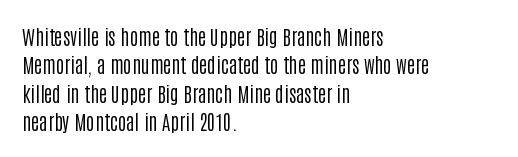
Q: Is the text bold? A: No.
Q: Is the text italic (slanted)? A: No, it is upright.
Q: Is the text underlined? A: No.
Q: How is the paragraph aligned? A: Left-aligned.
Q: Is the spacing between letters normal or unusually wide? A: Normal.
Q: Is the spacing between lines tight, normal or loose? A: Normal.
